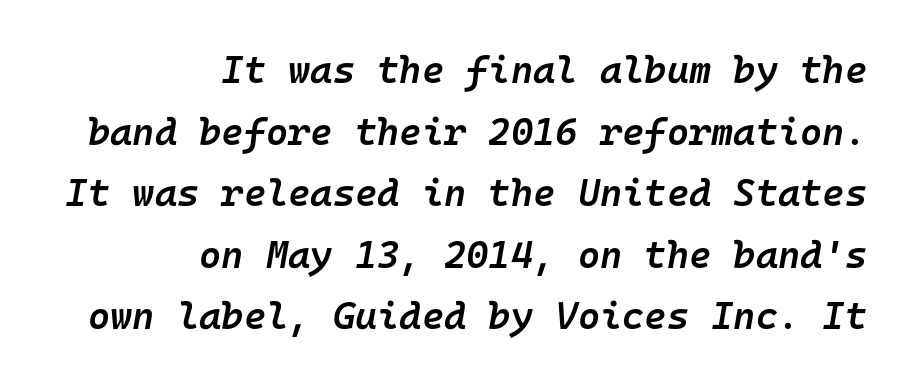
Q: Is the text bold? A: Semi-bold.
Q: Is the text italic (slanted)? A: Yes, it leans right by about 10 degrees.
Q: Is the text underlined? A: No.
Q: How is the paragraph aligned? A: Right-aligned.
Q: Is the spacing between letters normal or unusually wide? A: Normal.
Q: Is the spacing between lines tight, normal or loose? A: Normal.
Q: Width (condensed, normal, or wide)? A: Normal.
Q: Stroke contrast? A: Low.
Q: x-height? A: Medium.
Q: Monospaced? A: Yes.
